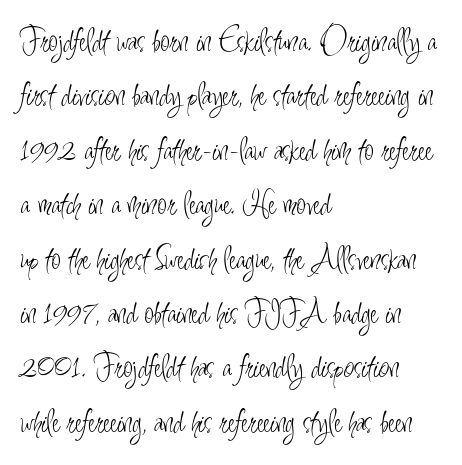
Q: Is the text bold? A: No.
Q: Is the typeface a serif or a sans-serif typeface? A: Sans-serif.
Q: Is the text underlined? A: No.
Q: How is the paragraph aligned? A: Left-aligned.
Q: Is the spacing between letters normal or unusually wide? A: Normal.
Q: Is the spacing between lines tight, normal or loose? A: Normal.
Q: Width (condensed, normal, or wide)? A: Condensed.
Q: Stroke contrast? A: Low.
Q: x-height? A: Small.
Q: Monospaced? A: No.
